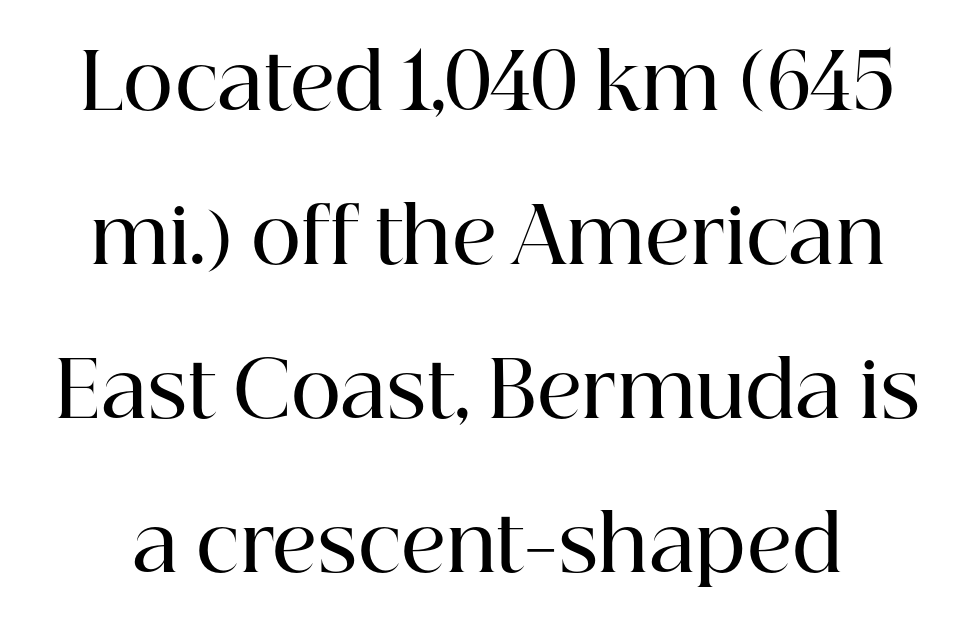
The image shows 77 px semibold serif type, upright; set loose line spacing (2.0x), normal letter spacing, not underlined; high stroke contrast and a medium x-height.
